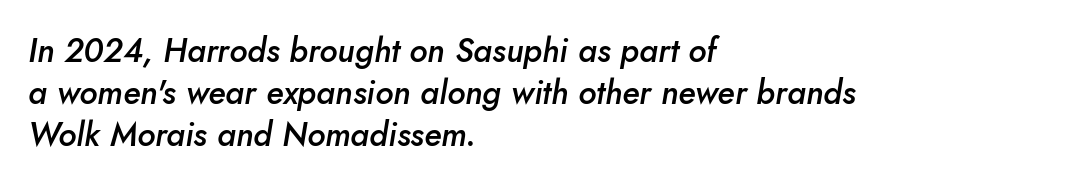
{"italic": "yes", "lean": "right", "slant_degrees": 10, "bold": "semi", "weight": "semibold", "width": "normal", "stroke_contrast": "low", "x_height": "small", "monospaced": "no", "underline": "no", "align": "left", "line_spacing": "normal", "line_spacing_ratio": 1.28, "letter_spacing": "normal", "letter_spacing_em": 0.0, "glyph_px": 33}
